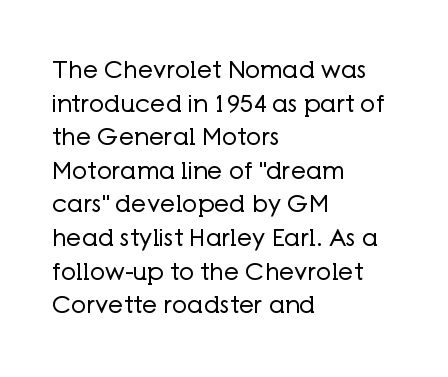
{"italic": "no", "bold": "no", "underline": "no", "align": "left", "line_spacing": "normal", "line_spacing_ratio": 1.4, "letter_spacing": "normal", "letter_spacing_em": 0.0, "glyph_px": 24}
